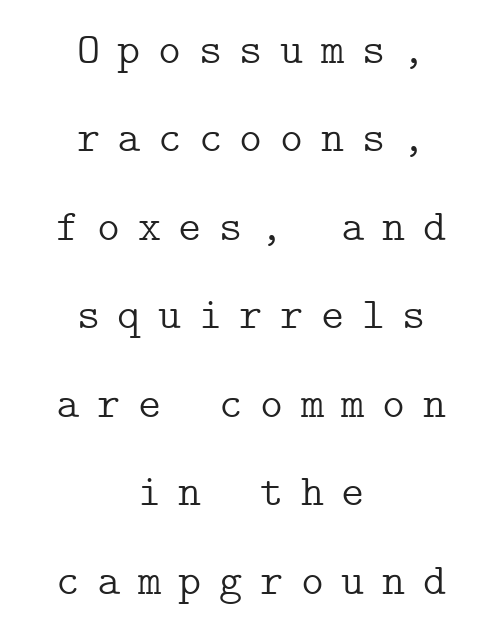
The image shows 44 px light serif type, upright; set centered, loose line spacing (2.01x), unusually wide letter spacing (+0.4 em), not underlined; low stroke contrast and a medium x-height.
